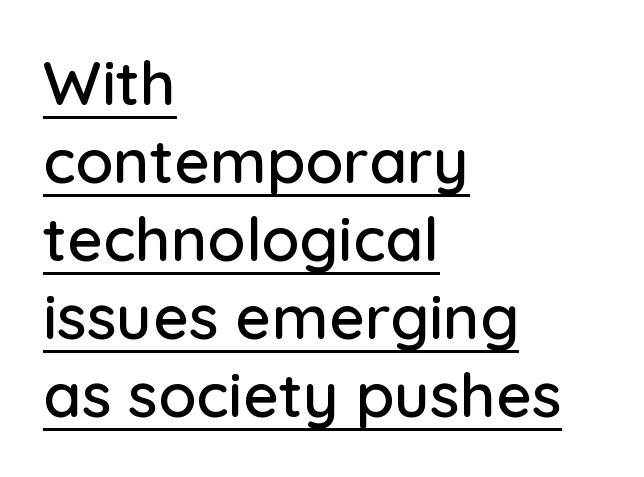
Q: Is the text italic (slanted)? A: No, it is upright.
Q: Is the typeface a serif or a sans-serif typeface? A: Sans-serif.
Q: Is the text underlined? A: Yes.
Q: How is the paragraph aligned? A: Left-aligned.
Q: Is the spacing between letters normal or unusually wide? A: Normal.
Q: Is the spacing between lines tight, normal or loose? A: Normal.
Q: Width (condensed, normal, or wide)? A: Normal.
Q: Stroke contrast? A: Low.
Q: x-height? A: Medium.
Q: Monospaced? A: No.
